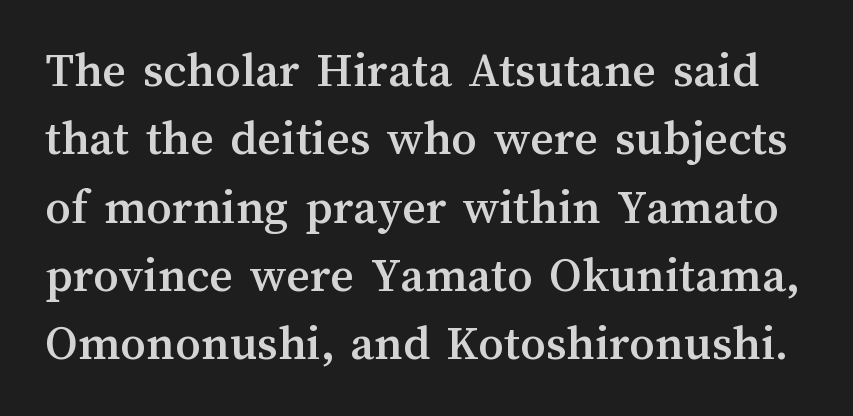
The image shows 51 px text type, upright; set normal line spacing (1.34x), normal letter spacing, not underlined; medium stroke contrast and a medium x-height.
